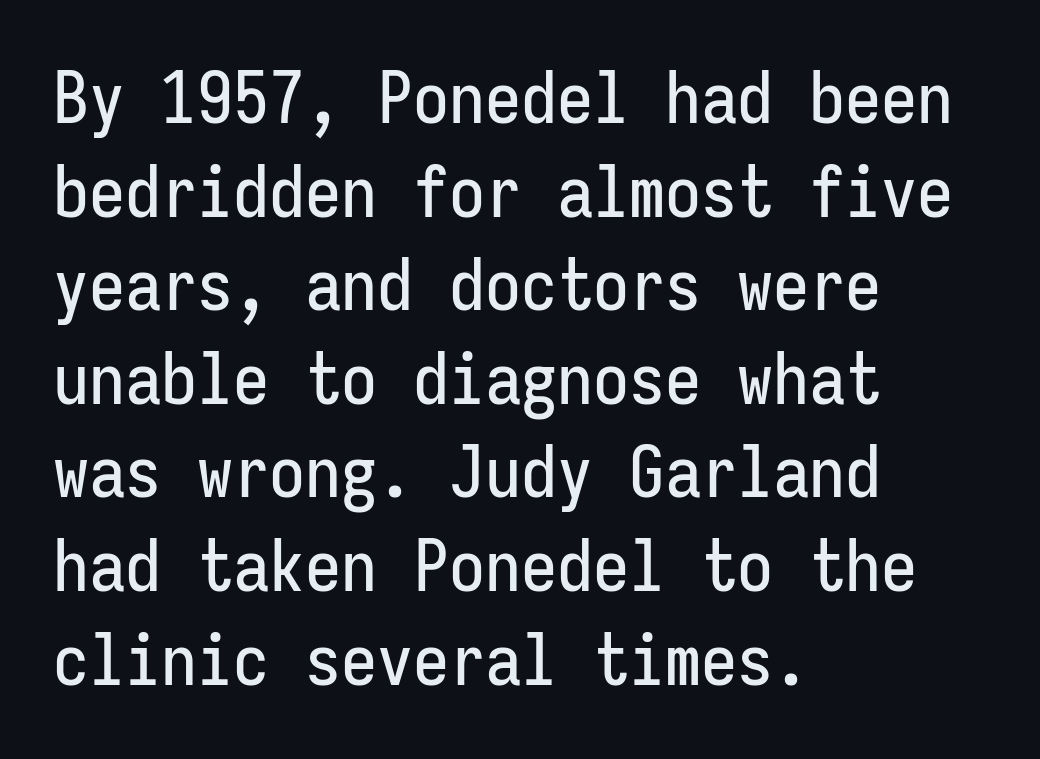
Q: Is the text italic (slanted)? A: No, it is upright.
Q: Is the typeface a serif or a sans-serif typeface? A: Sans-serif.
Q: Is the text underlined? A: No.
Q: How is the paragraph aligned? A: Left-aligned.
Q: Is the spacing between letters normal or unusually wide? A: Normal.
Q: Is the spacing between lines tight, normal or loose? A: Normal.
Q: Width (condensed, normal, or wide)? A: Condensed.
Q: Stroke contrast? A: Low.
Q: x-height? A: Medium.
Q: Monospaced? A: Yes.
